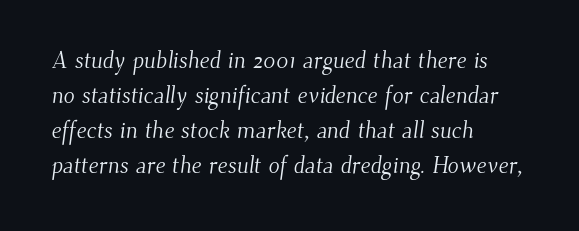
Summary of weight: not heavy and not bold. Leading: standard. The passage shown is not underscored anywhere. Each word holds together tightly as a unit, with standard inter-letter gaps. The lines are quadded left.
